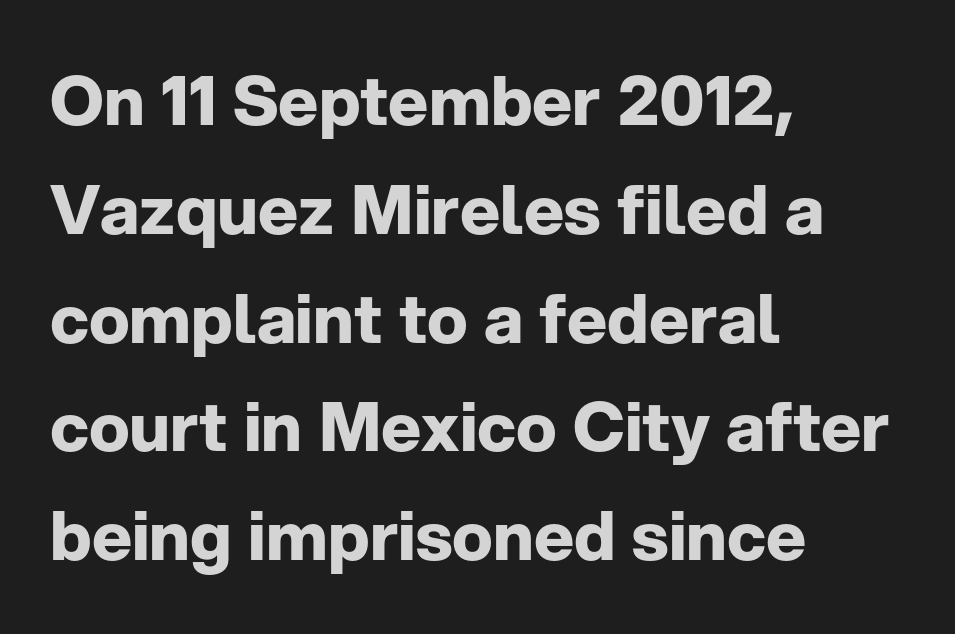
Is there much room between lines? A standard amount, neither cramped nor airy. The type sits square on the baseline with zero lean. Decoration check: the copy has no underline. Compared with an ordinary text face, these strokes are far heavier — a full bold. The gaps between neighbouring characters are ordinary and unremarkable. Each line starts at the same left margin while the right side varies.
